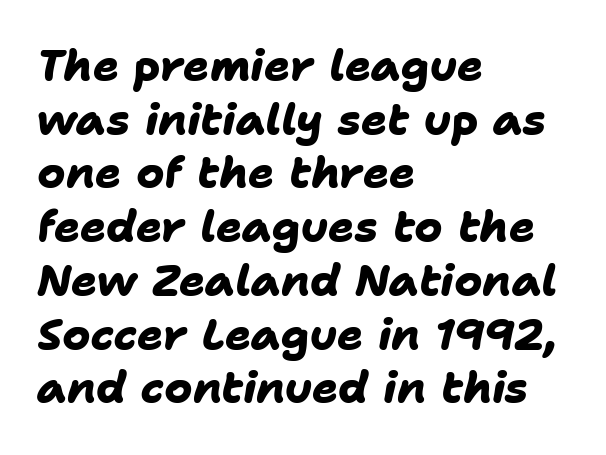
This rendering employs a face without finishing strokes, i.e., a sans-serif. Check under the words: just untouched page. How would I describe the line gaps? Plain and ordinary. Is this a fixed-width face? No — the glyphs have proportional, varying widths. Look at the tracking — it's just the regular setting, nothing added.
